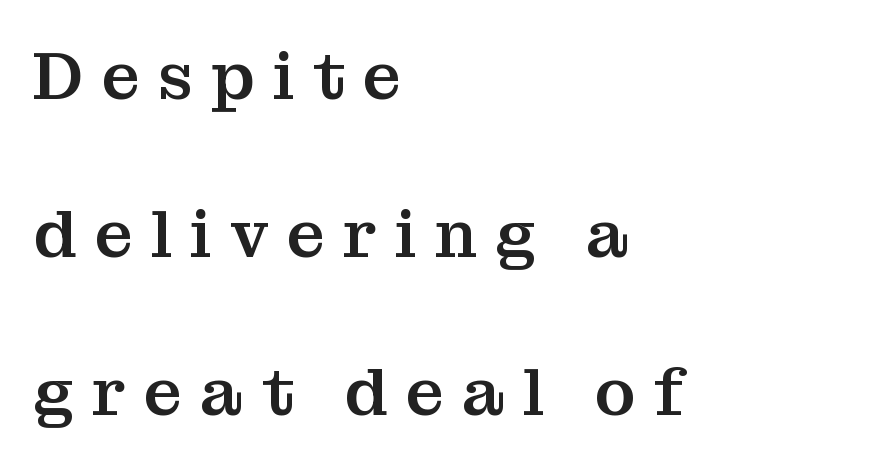
{"serif": "yes", "italic": "no", "width": "normal", "stroke_contrast": "medium", "x_height": "medium", "monospaced": "no", "underline": "no", "align": "left", "line_spacing": "loose", "line_spacing_ratio": 2.36, "letter_spacing": "wide", "letter_spacing_em": 0.27, "glyph_px": 67}
